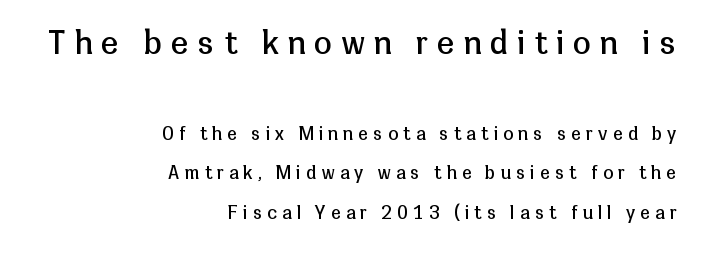
Q: Is the text bold? A: No.
Q: Is the text italic (slanted)? A: No, it is upright.
Q: Is the typeface a serif or a sans-serif typeface? A: Sans-serif.
Q: Is the text underlined? A: No.
Q: How is the paragraph aligned? A: Right-aligned.
Q: Is the spacing between letters normal or unusually wide? A: Unusually wide.
Q: Is the spacing between lines tight, normal or loose? A: Loose.
Q: Which block of text is set in a larger size, the first (top) or the second (bottom)? A: The first (top) one.
Q: Width (condensed, normal, or wide)? A: Normal.
Q: Stroke contrast? A: Low.
Q: x-height? A: Medium.
Q: Monospaced? A: No.
